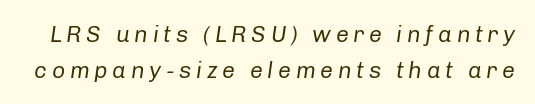
The image shows 23 px text type, italic (leaning right); set normal line spacing (1.56x), unusually wide letter spacing (+0.2 em), not underlined.
